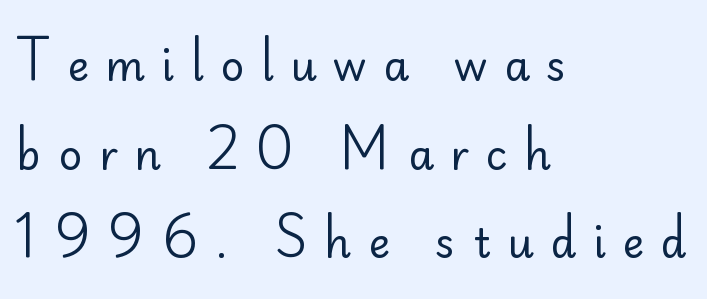
Q: Is the text bold? A: No.
Q: Is the text italic (slanted)? A: No, it is upright.
Q: Is the typeface a serif or a sans-serif typeface? A: Sans-serif.
Q: Is the text underlined? A: No.
Q: How is the paragraph aligned? A: Left-aligned.
Q: Is the spacing between letters normal or unusually wide? A: Unusually wide.
Q: Is the spacing between lines tight, normal or loose? A: Loose.
Q: Width (condensed, normal, or wide)? A: Normal.
Q: Stroke contrast? A: Low.
Q: x-height? A: Small.
Q: Monospaced? A: No.
